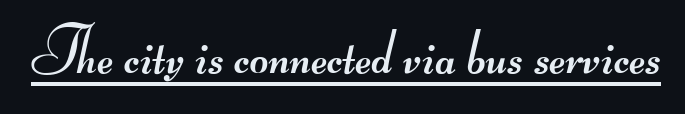
Q: Is the text bold? A: No.
Q: Is the typeface a serif or a sans-serif typeface? A: Sans-serif.
Q: Is the text underlined? A: Yes.
Q: Is the spacing between letters normal or unusually wide? A: Normal.
Q: Width (condensed, normal, or wide)? A: Wide.
Q: Stroke contrast? A: Medium.
Q: Monospaced? A: No.
